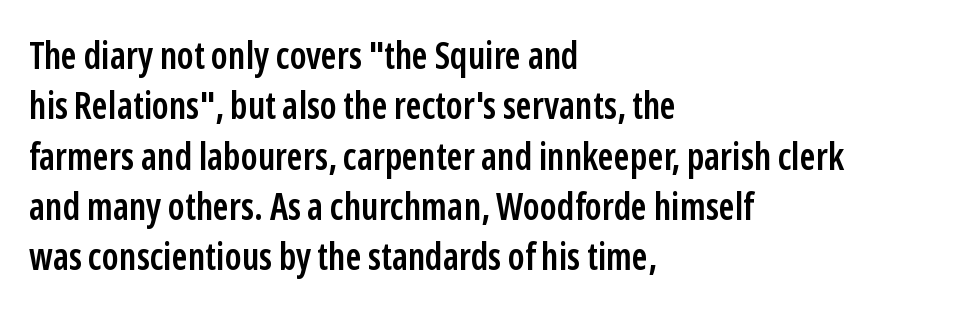
{"serif": "no", "italic": "no", "bold": "semi", "weight": "semibold", "width": "condensed", "stroke_contrast": "low", "x_height": "medium", "monospaced": "no", "underline": "no", "align": "left", "line_spacing": "normal", "line_spacing_ratio": 1.36, "letter_spacing": "normal", "letter_spacing_em": 0.0, "glyph_px": 37}
